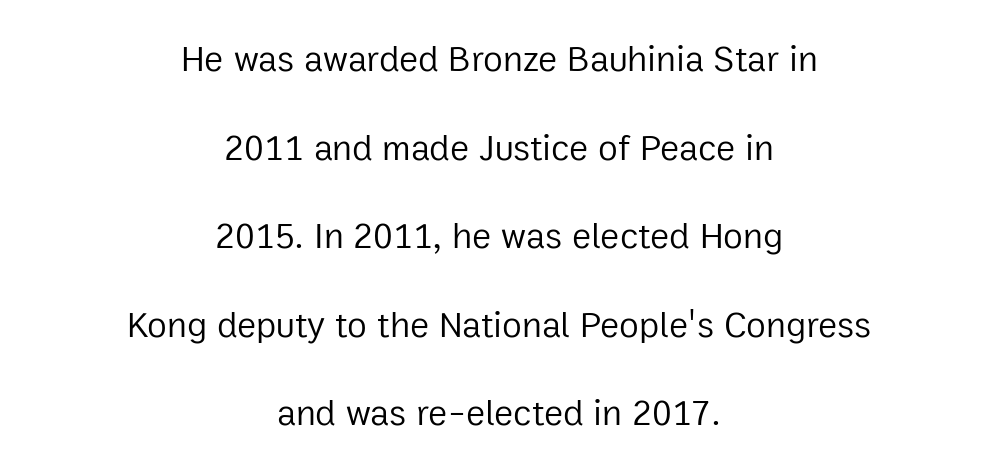
{"serif": "no", "italic": "no", "bold": "no", "weight": "regular", "width": "normal", "stroke_contrast": "low", "x_height": "medium", "monospaced": "no", "underline": "no", "align": "center", "line_spacing": "loose", "line_spacing_ratio": 2.46, "letter_spacing": "normal", "letter_spacing_em": 0.0, "glyph_px": 36}
